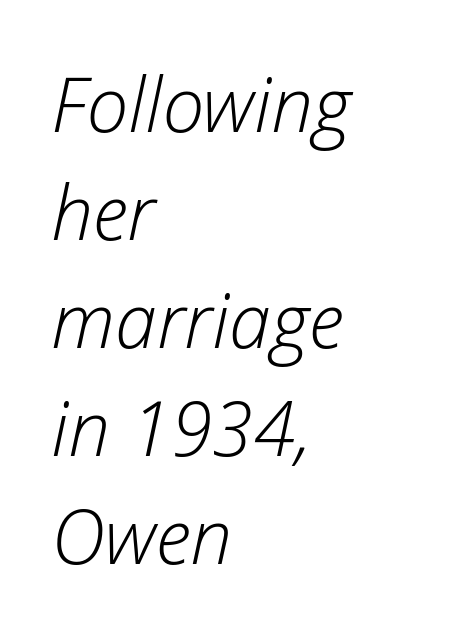
The image shows 75 px light type, italic (leaning right); set left-aligned, normal line spacing (1.44x), normal letter spacing, not underlined; low stroke contrast and a medium x-height.
